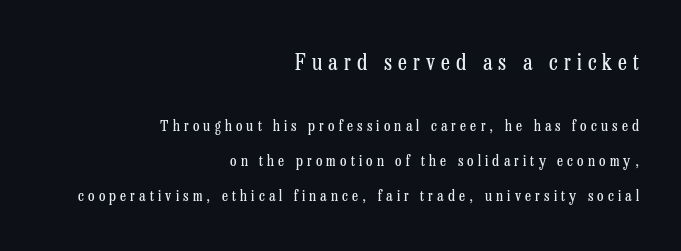
{"italic": "no", "bold": "no", "underline": "no", "align": "right", "line_spacing": "loose", "line_spacing_ratio": 2.36, "letter_spacing": "wide", "letter_spacing_em": 0.28, "larger_block": "first", "size_ratio": 1.47, "glyph_px": 22}
